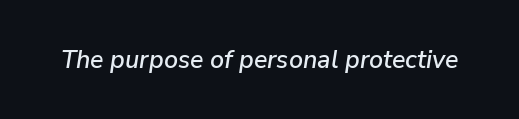
Q: Is the text italic (slanted)? A: Yes, it leans right by about 9 degrees.
Q: Is the text underlined? A: No.
Q: Is the spacing between letters normal or unusually wide? A: Normal.
